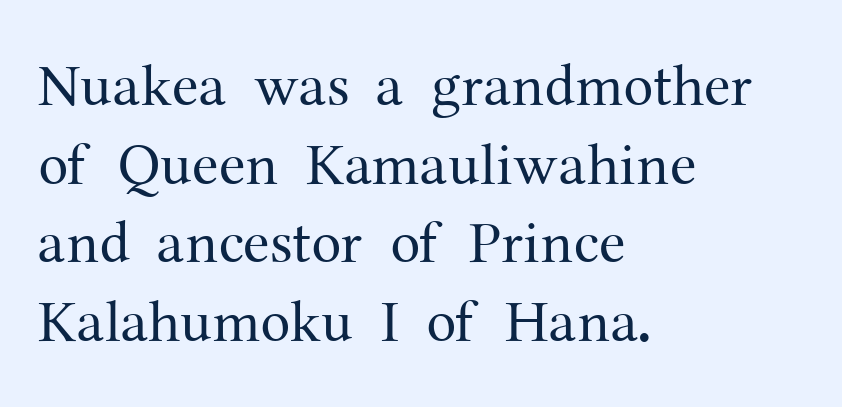
{"serif": "yes", "italic": "no", "bold": "no", "weight": "regular", "width": "normal", "stroke_contrast": "medium", "x_height": "medium", "monospaced": "no", "underline": "no", "align": "left", "line_spacing": "normal", "line_spacing_ratio": 1.31, "letter_spacing": "normal", "letter_spacing_em": 0.0, "glyph_px": 60}
